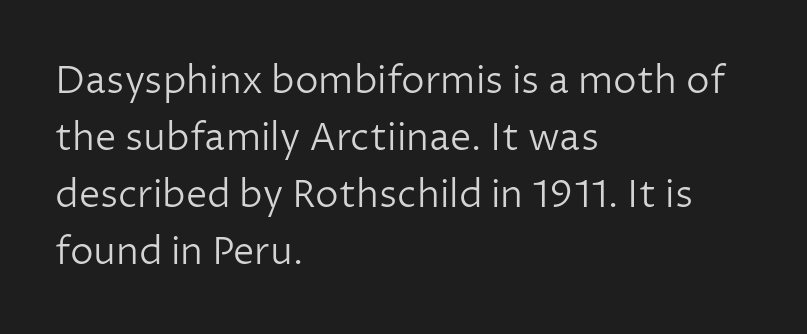
{"serif": "no", "italic": "no", "bold": "no", "weight": "light", "width": "normal", "stroke_contrast": "low", "x_height": "medium", "monospaced": "no", "underline": "no", "align": "left", "line_spacing": "normal", "line_spacing_ratio": 1.5, "letter_spacing": "normal", "letter_spacing_em": 0.0, "glyph_px": 38}
